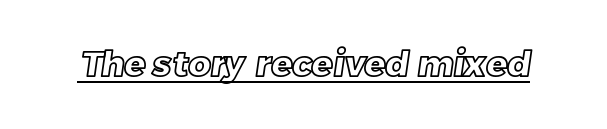
Decoration check: the copy is underlined. The passage shown has conventional tracking throughout. Think of a printed novel: that variable character pitch is what you see here.
